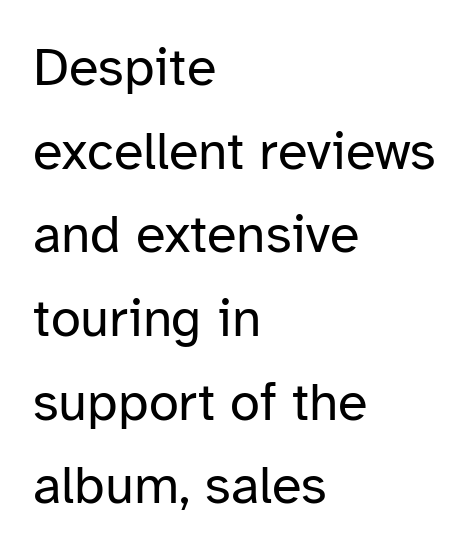
The baseline area is clear. Horizontal alignment here is leftward, the default for most running prose. Note: no serifs on the glyphs. Does extra space separate the letters? No, they use regular spacing. The passage shown is typed in a proportional face where columns would drift.
